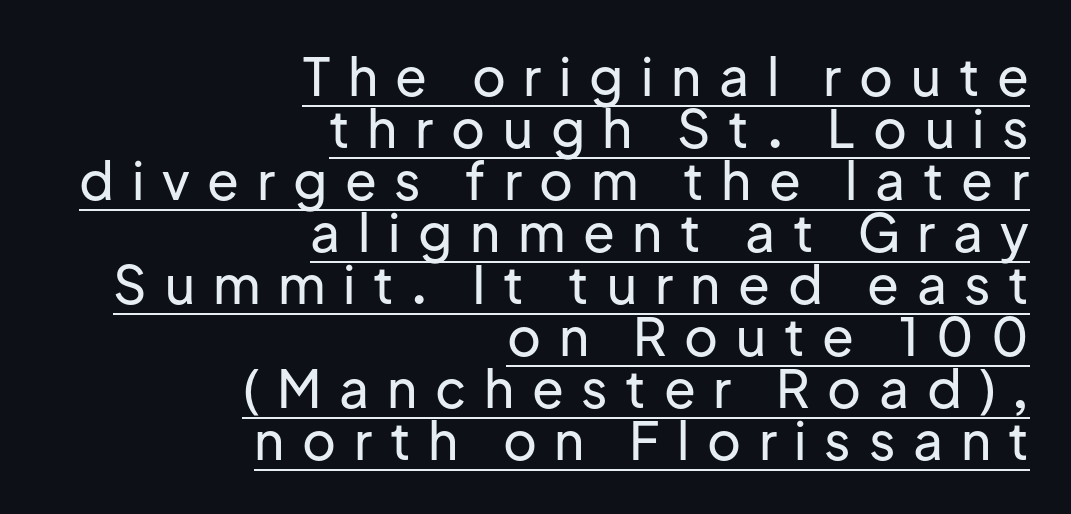
The image shows 52 px sans-serif type, upright; set right-aligned, tight line spacing (1.0x), unusually wide letter spacing (+0.34 em), underlined; low stroke contrast and a medium x-height.
